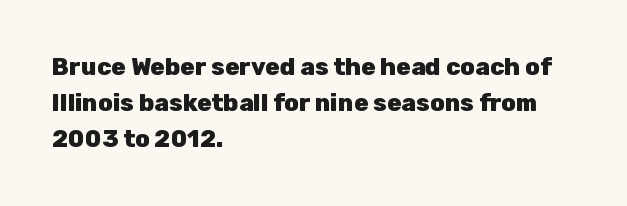
Q: Is the text bold? A: Yes.
Q: Is the text italic (slanted)? A: No, it is upright.
Q: Is the text underlined? A: No.
Q: How is the paragraph aligned? A: Left-aligned.
Q: Is the spacing between letters normal or unusually wide? A: Normal.
Q: Is the spacing between lines tight, normal or loose? A: Normal.
